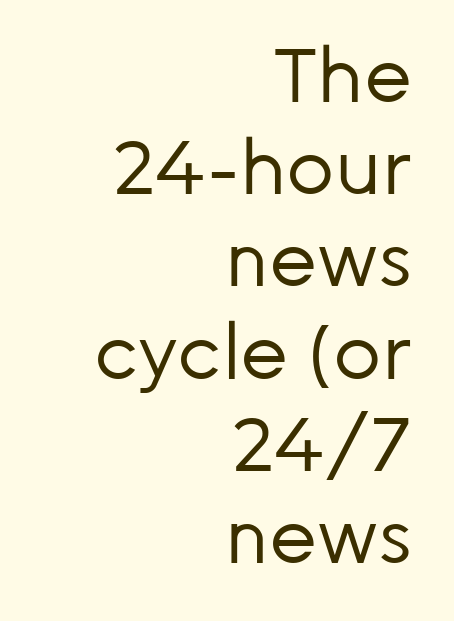
Posture: upright roman. Letter spacing: default. Honestly, there is no underline to notice here at all. Visually the block forms a straight wall on the right and a jagged coastline on the left. The glyphs in this specimen are sans serif.
